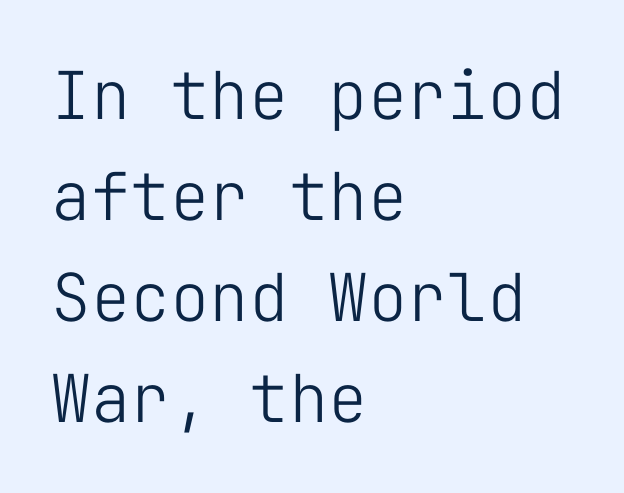
{"serif": "no", "italic": "no", "bold": "no", "weight": "light", "width": "normal", "stroke_contrast": "low", "x_height": "medium", "monospaced": "yes", "underline": "no", "align": "left", "line_spacing": "normal", "line_spacing_ratio": 1.53, "letter_spacing": "normal", "letter_spacing_em": 0.0, "glyph_px": 66}
